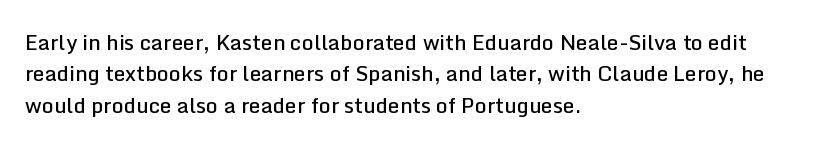
The image shows 21 px text type, upright; set left-aligned, normal line spacing (1.5x), normal letter spacing, not underlined.
